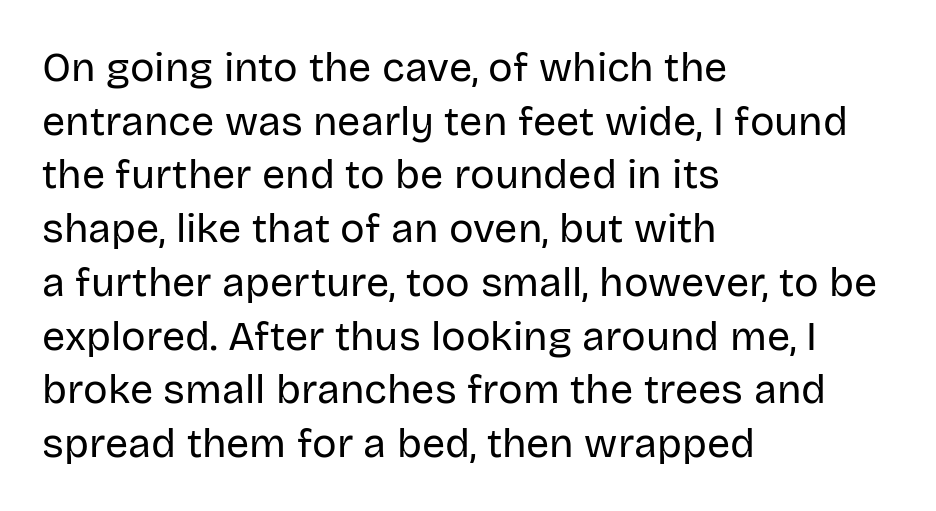
The lines are quadded left. Ordinary non-slanted type is in use. The rendering uses natural spacing where letterforms have individual widths. The text was rendered using a sans face with plain stroke endings.
